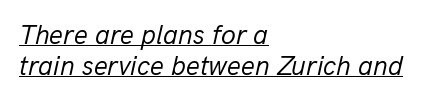
The image shows 27 px text type, italic (leaning right); set left-aligned, line spacing 1.16x, normal letter spacing, underlined.
